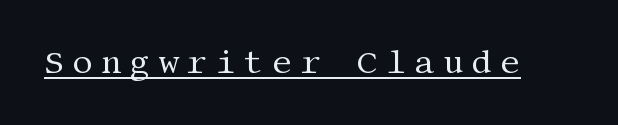
The string is rendered with underlining switched on. Between one letter and the next there's a generous, obvious gap. A typesetter would mark this as roman, not italic. No chunkiness to these letters — they're not bold.
